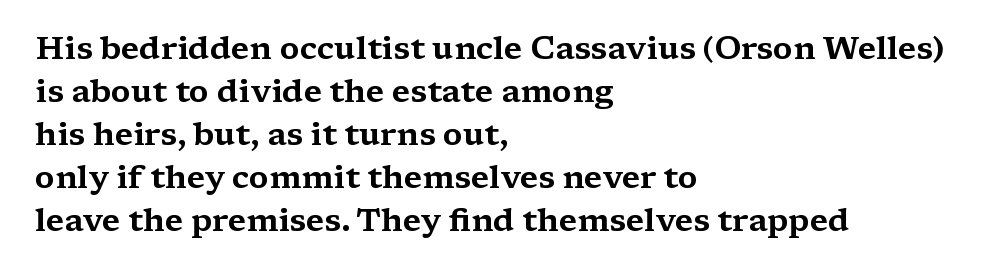
The image shows 32 px wide serif type, upright; set left-aligned, normal line spacing (1.34x), normal letter spacing, not underlined; medium stroke contrast and a medium x-height.
